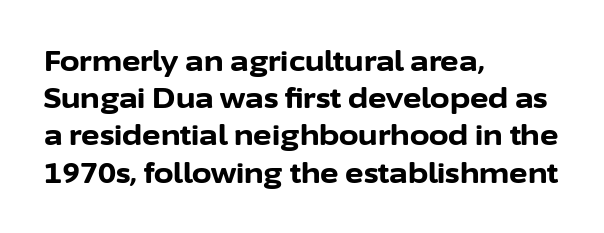
Caption: bold face, heavy strokes. Reading down the column, the eye jumps a familiar distance to each next line. Do the characters align in a grid? No, the font is proportional. Honestly, there is no underline to notice here at all. Italic: no, the glyphs are upright roman.
